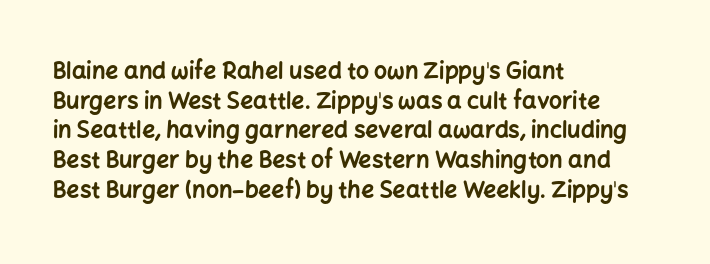
Is there any slant? The stems are plumb. Nothing unusual about the tracking: characters are spaced as the font intends. These words are printed bold, with thick strokes throughout. Evenly set lines give the paragraph a standard silhouette.
